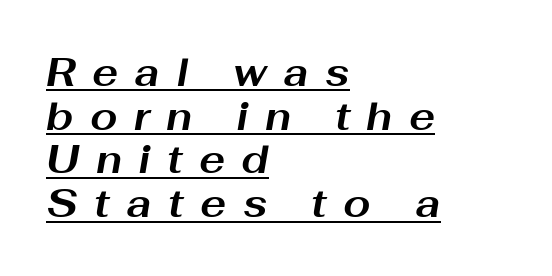
Does the lettering tilt? It does — this is italic. You'd pick this weight for a headline — it's a proper bold. If you measured baseline to baseline, you'd find a short distance. The rendering uses natural spacing where letterforms have individual widths. Emphasis is given by a line drawn under the lettering. The tracking reads as deliberately expanded to a designer's eye.
